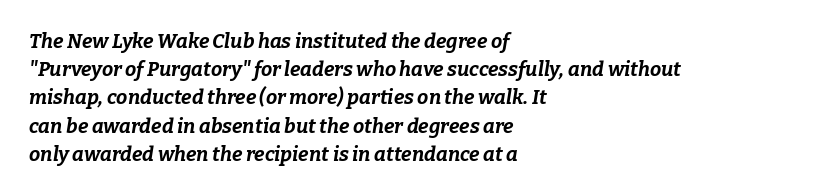
{"italic": "yes", "lean": "right", "slant_degrees": 9, "bold": "yes", "underline": "no", "align": "left", "line_spacing": "normal", "line_spacing_ratio": 1.41, "letter_spacing": "normal", "letter_spacing_em": 0.0, "glyph_px": 20}
